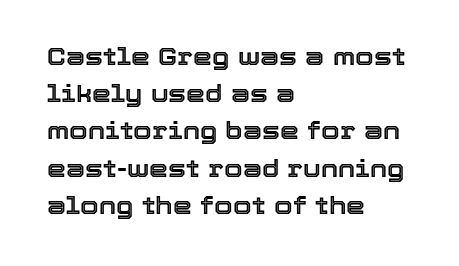
Interline gaps are of average width in this sample. The letters stand upright; this is a roman face. The face used here is rendered with its standard letterfit. Leftover space on each line is placed entirely after the last word. Beneath every word, the page is bare.
